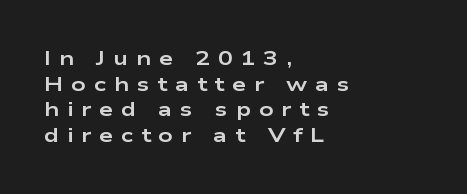
Q: Is the text bold? A: Yes.
Q: Is the text italic (slanted)? A: No, it is upright.
Q: Is the text underlined? A: No.
Q: How is the paragraph aligned? A: Left-aligned.
Q: Is the spacing between letters normal or unusually wide? A: Unusually wide.
Q: Is the spacing between lines tight, normal or loose? A: Normal.
